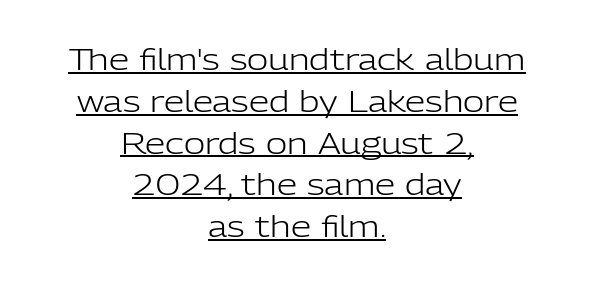
No feet cap the strokes, marking this as sans-serif type. Honestly, the underline is the first thing you notice here. The weight tops out at a normal text grade. Ascenders rise straight up at ninety degrees. Whoever set this chose a conventional vertical rhythm.
